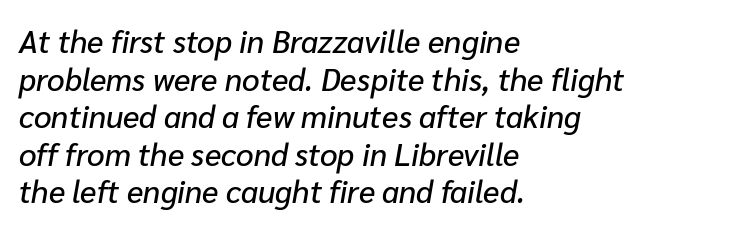
{"italic": "yes", "lean": "right", "slant_degrees": 10, "width": "normal", "stroke_contrast": "low", "x_height": "medium", "monospaced": "no", "underline": "no", "align": "left", "line_spacing_ratio": 1.21, "letter_spacing": "normal", "letter_spacing_em": 0.0, "glyph_px": 31}
